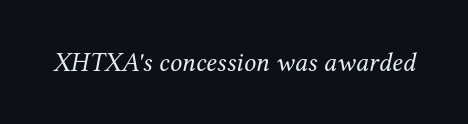
{"italic": "yes", "lean": "right", "slant_degrees": 12, "bold": "no", "underline": "no", "letter_spacing": "normal", "letter_spacing_em": 0.0, "glyph_px": 27}
